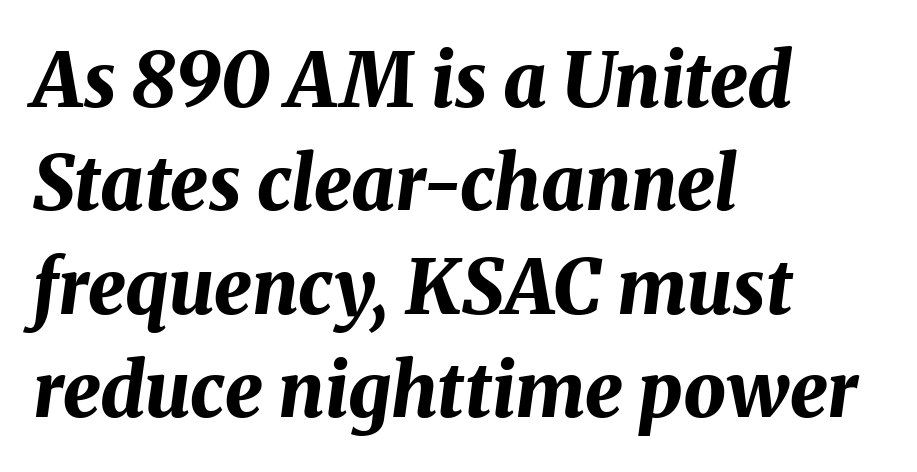
{"italic": "yes", "lean": "right", "slant_degrees": 8, "bold": "yes", "weight": "bold", "width": "normal", "stroke_contrast": "medium", "x_height": "medium", "monospaced": "no", "underline": "no", "align": "left", "line_spacing": "normal", "line_spacing_ratio": 1.38, "letter_spacing": "normal", "letter_spacing_em": 0.0, "glyph_px": 75}
